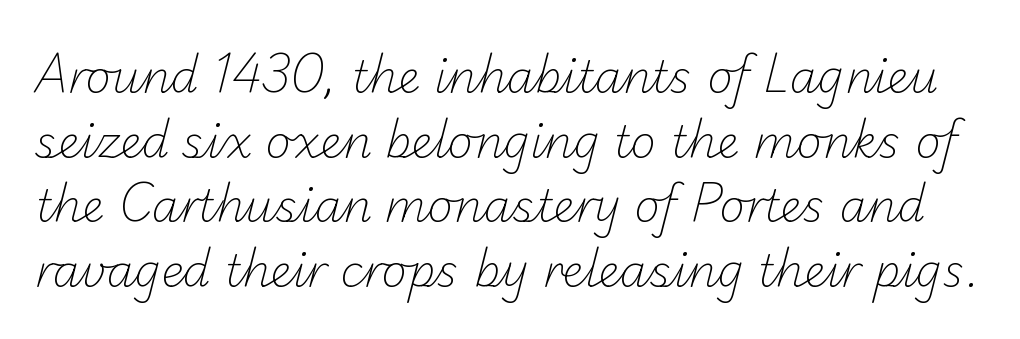
{"serif": "no", "bold": "no", "weight": "light", "width": "normal", "stroke_contrast": "low", "x_height": "small", "monospaced": "no", "underline": "no", "line_spacing": "normal", "line_spacing_ratio": 1.47, "letter_spacing": "normal", "letter_spacing_em": 0.0, "glyph_px": 44}
